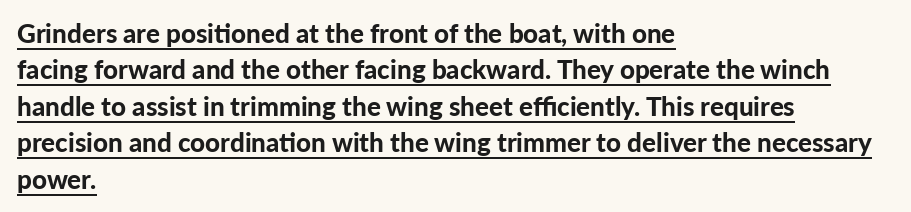
{"italic": "no", "bold": "yes", "underline": "yes", "align": "left", "line_spacing": "normal", "line_spacing_ratio": 1.4, "letter_spacing": "normal", "letter_spacing_em": 0.0, "glyph_px": 26}
